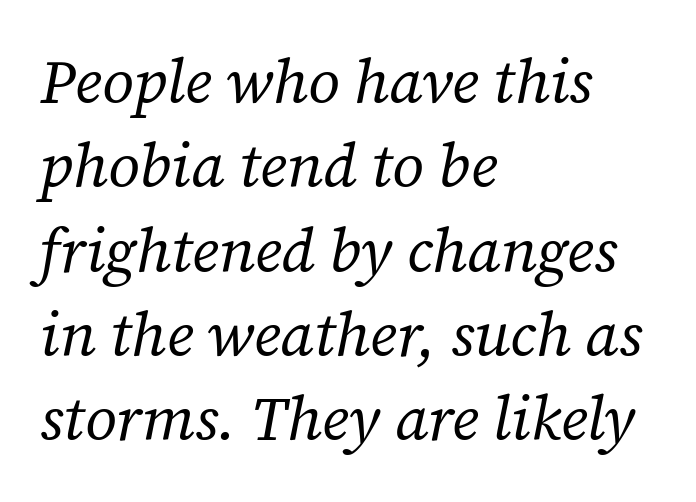
The image shows 62 px regular-weight serif type, italic (leaning right); set left-aligned, normal line spacing (1.36x), normal letter spacing, not underlined; low stroke contrast and a medium x-height.
